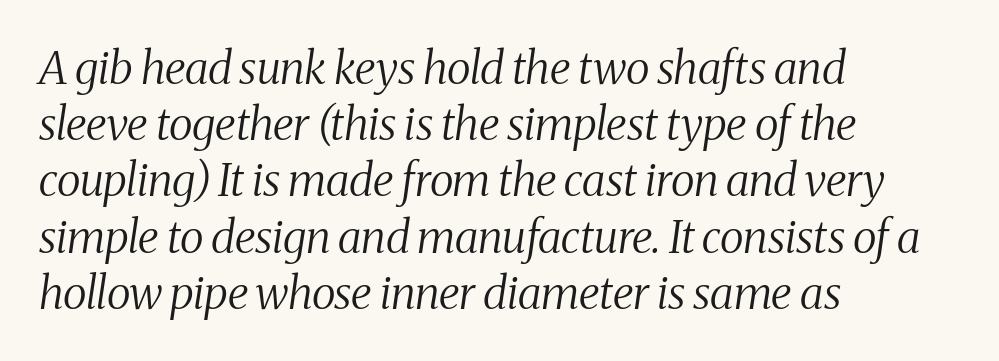
Q: Is the text bold? A: No.
Q: Is the text italic (slanted)? A: Yes, it leans right by about 8 degrees.
Q: Is the typeface a serif or a sans-serif typeface? A: Serif.
Q: Is the text underlined? A: No.
Q: How is the paragraph aligned? A: Left-aligned.
Q: Is the spacing between letters normal or unusually wide? A: Normal.
Q: Is the spacing between lines tight, normal or loose? A: Normal.
Q: Width (condensed, normal, or wide)? A: Condensed.
Q: Stroke contrast? A: Medium.
Q: x-height? A: Medium.
Q: Monospaced? A: No.
